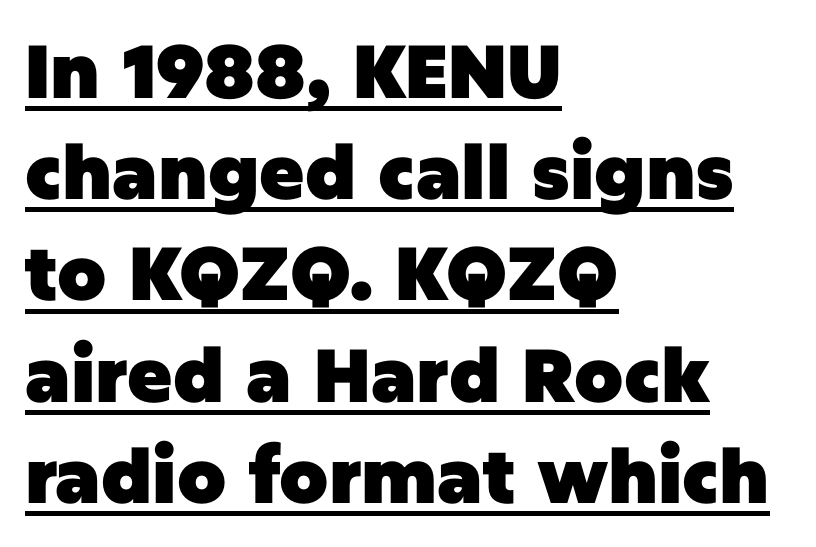
{"serif": "no", "italic": "no", "bold": "yes", "weight": "heavy", "width": "normal", "stroke_contrast": "low", "x_height": "large", "monospaced": "no", "underline": "yes", "align": "left", "line_spacing": "normal", "line_spacing_ratio": 1.35, "letter_spacing": "normal", "letter_spacing_em": 0.0, "glyph_px": 75}
